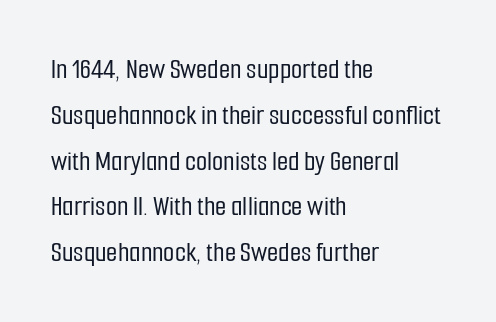
Q: Is the text italic (slanted)? A: No, it is upright.
Q: Is the typeface a serif or a sans-serif typeface? A: Sans-serif.
Q: Is the text underlined? A: No.
Q: How is the paragraph aligned? A: Left-aligned.
Q: Is the spacing between letters normal or unusually wide? A: Normal.
Q: Is the spacing between lines tight, normal or loose? A: Normal.
Q: Width (condensed, normal, or wide)? A: Condensed.
Q: Stroke contrast? A: Low.
Q: x-height? A: Medium.
Q: Monospaced? A: No.
